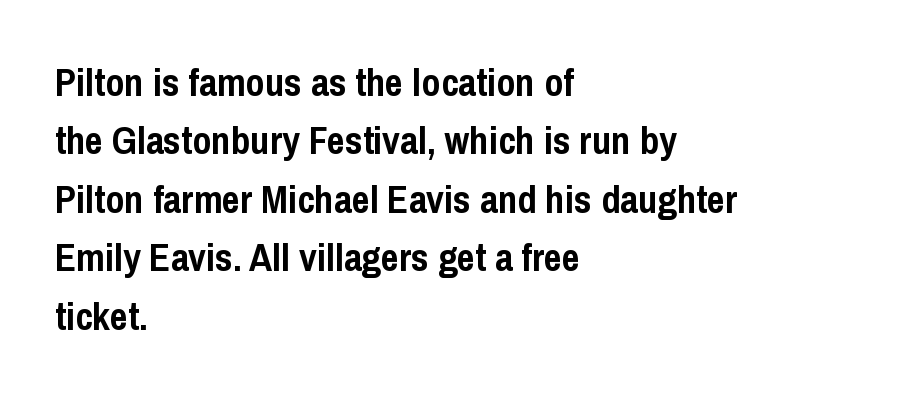
The image shows 39 px semibold, condensed sans-serif type, upright; set left-aligned, normal line spacing (1.5x), normal letter spacing, not underlined; low stroke contrast and a medium x-height.
